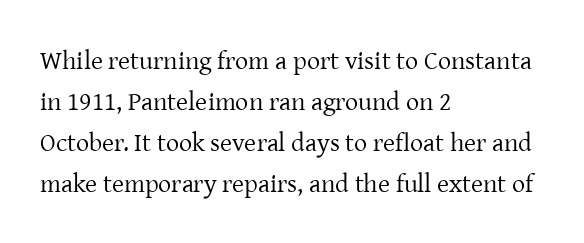
Q: Is the text bold? A: No.
Q: Is the text italic (slanted)? A: No, it is upright.
Q: Is the text underlined? A: No.
Q: How is the paragraph aligned? A: Left-aligned.
Q: Is the spacing between letters normal or unusually wide? A: Normal.
Q: Is the spacing between lines tight, normal or loose? A: Normal.
